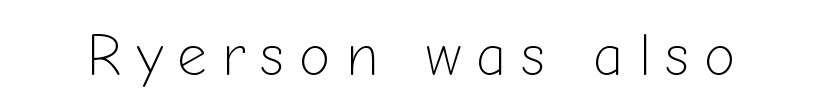
Nobody drew a line under any word here. Quick note: not italic, upright. Looks like regular typesetting: each glyph gets only the width it needs. This sample uses a sans-serif face. Weight: not bold — regular or lighter.
